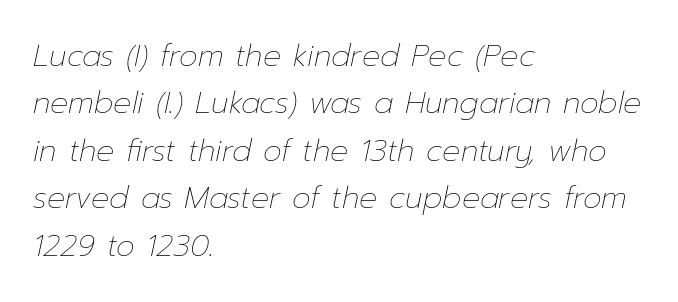
{"italic": "yes", "lean": "right", "slant_degrees": 12, "bold": "no", "weight": "thin", "width": "normal", "stroke_contrast": "low", "x_height": "medium", "monospaced": "no", "underline": "no", "align": "left", "line_spacing": "normal", "line_spacing_ratio": 1.58, "letter_spacing": "normal", "letter_spacing_em": 0.0, "glyph_px": 30}
